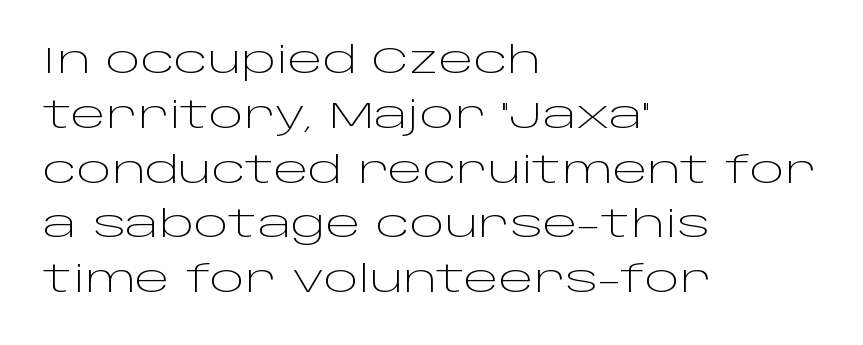
The image shows 37 px light, wide sans-serif type, upright; set left-aligned, normal line spacing (1.48x), normal letter spacing, not underlined; low stroke contrast and a large x-height.
